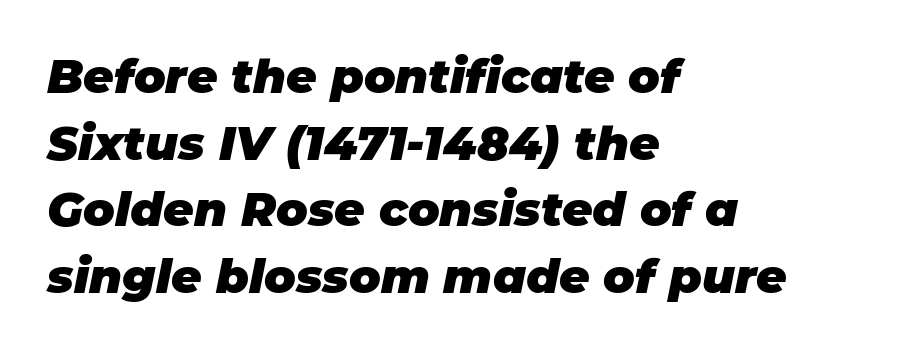
Caption: multi-line text, flush left, ragged right. Pretty heavy lettering here — definitely bold. Standard letterfit; no display-style spreading of the glyphs. You could not count columns in this text — the font is proportionally spaced. Descenders are the only things crossing below the line.
